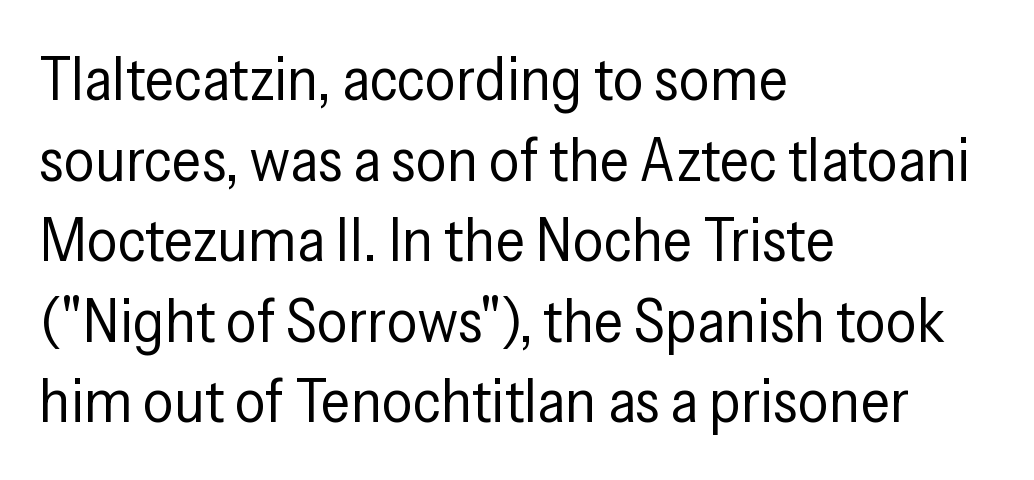
The image shows 61 px regular-weight, condensed sans-serif type, upright; set left-aligned, normal line spacing (1.32x), normal letter spacing, not underlined; low stroke contrast and a medium x-height.
